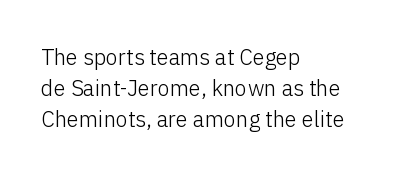
The image shows 22 px text type, upright; set left-aligned, normal line spacing (1.42x), normal letter spacing, not underlined.
